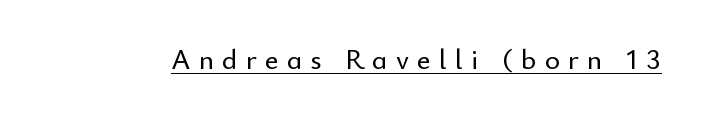
The image shows 29 px sans-serif type, upright; set unusually wide letter spacing (+0.28 em), underlined; low stroke contrast and a small x-height.
